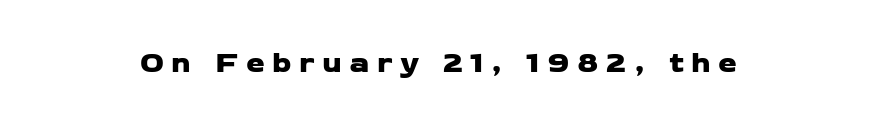
Typographically, this falls in the sans-serif category. This sample has the flowing, uneven cadence of proportional lettering. Descenders hang freely into open space. The letters are spread apart with noticeably loose tracking.
